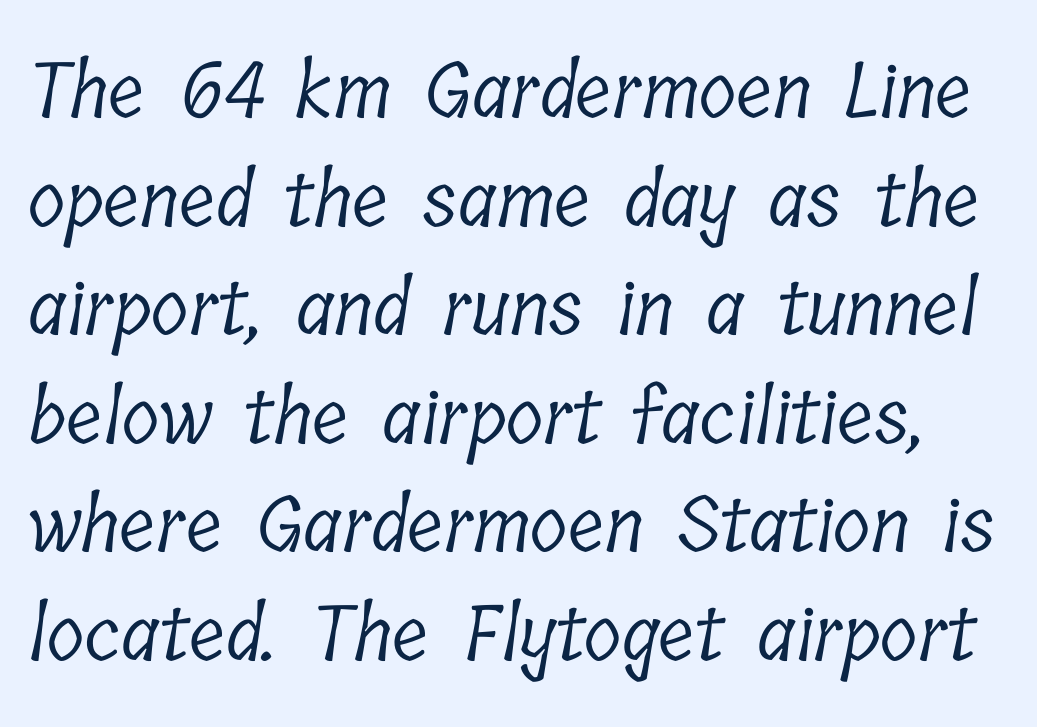
The letters carry serifs — small finishing strokes at the ends of their stems. Is the letter spacing exaggerated? No — it looks like the ordinary default. The space directly below the letters is spotless. The rendering uses natural spacing where letterforms have individual widths. No extra ink here — the face is not bold.
